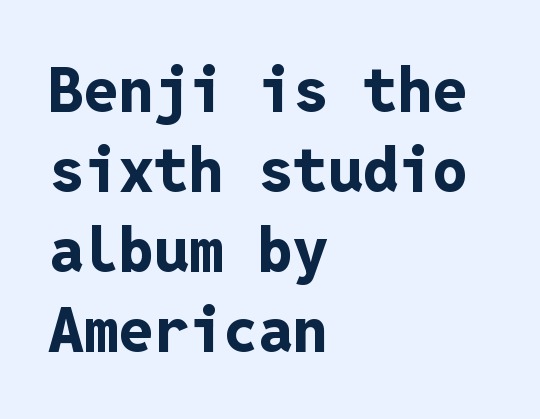
The image shows 62 px bold sans-serif type, upright, monospaced; set left-aligned, normal line spacing (1.29x), normal letter spacing, not underlined; low stroke contrast and a medium x-height.
